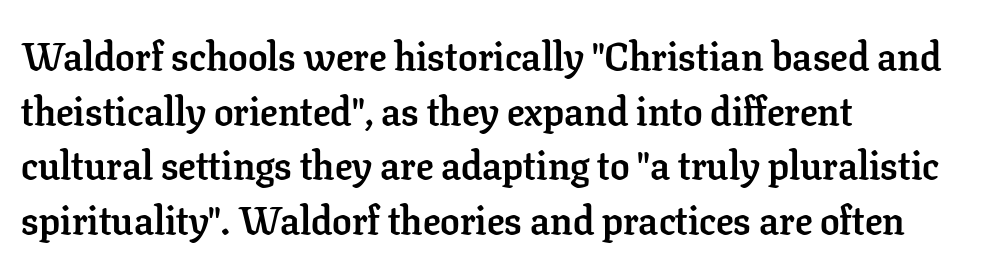
{"serif": "yes", "italic": "no", "bold": "yes", "weight": "semibold", "width": "normal", "stroke_contrast": "low", "x_height": "medium", "monospaced": "no", "underline": "no", "align": "left", "line_spacing": "normal", "line_spacing_ratio": 1.4, "letter_spacing": "normal", "letter_spacing_em": 0.0, "glyph_px": 39}
